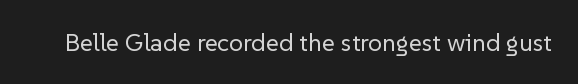
Q: Is the text bold? A: No.
Q: Is the text italic (slanted)? A: No, it is upright.
Q: Is the text underlined? A: No.
Q: Is the spacing between letters normal or unusually wide? A: Normal.
